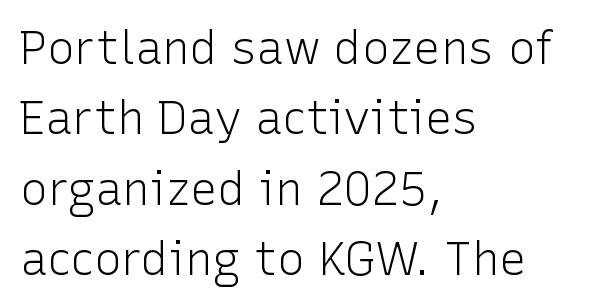
The image shows 46 px light sans-serif type, upright; set left-aligned, normal line spacing (1.53x), normal letter spacing, not underlined; low stroke contrast and a medium x-height.
